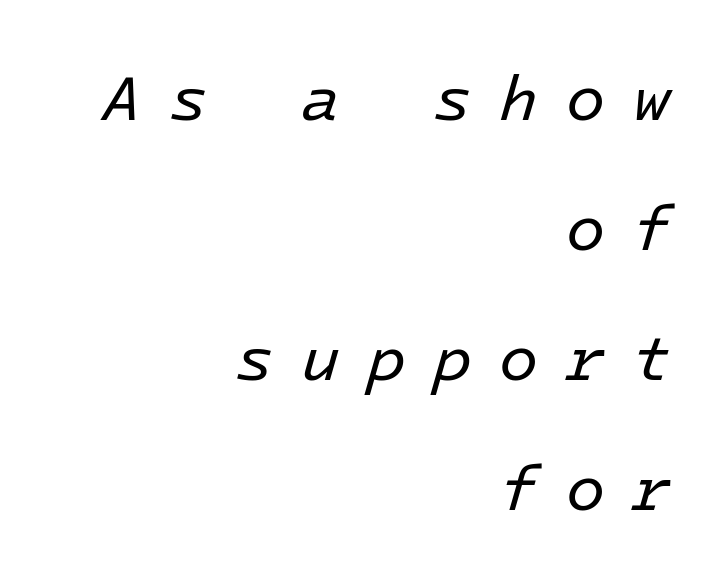
Underlining? Definitely not there. Airy leading. Vertical stems look standard width or narrower in stroke. A student would call this right alignment; a typographer would say flush right, rag left.
